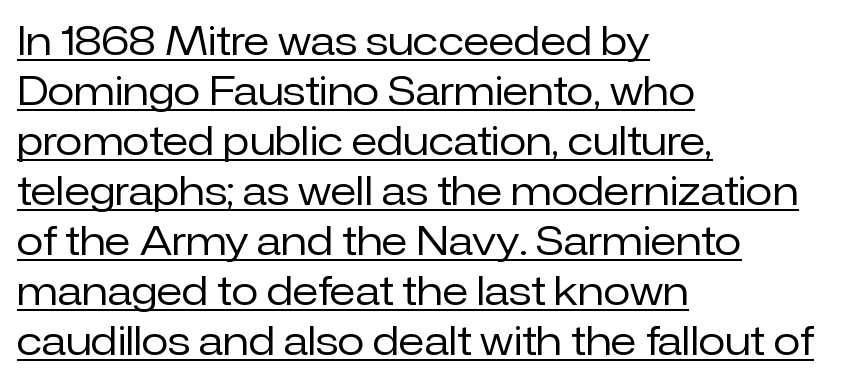
{"serif": "no", "italic": "no", "bold": "no", "weight": "regular", "width": "normal", "stroke_contrast": "low", "x_height": "medium", "monospaced": "no", "underline": "yes", "align": "left", "line_spacing": "normal", "line_spacing_ratio": 1.28, "letter_spacing": "normal", "letter_spacing_em": 0.0, "glyph_px": 39}
